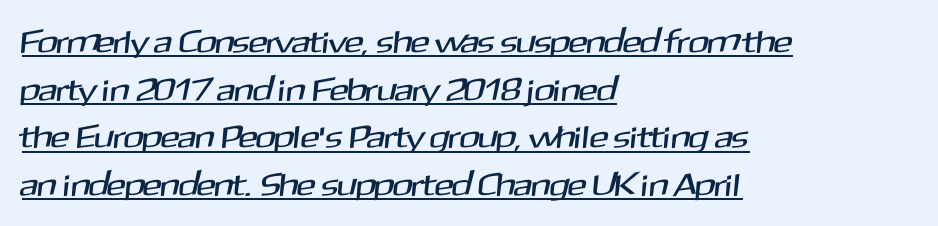
The rendering shows plain stroke endings on the letterforms — a sans-serif design. These lines keep a tight, regular rhythm from letter to letter. The compositor pushed each line to the left boundary. Is there an underline? Yes — a line sits under the letters. A typesetter would call this proportional, since set widths differ per character.
